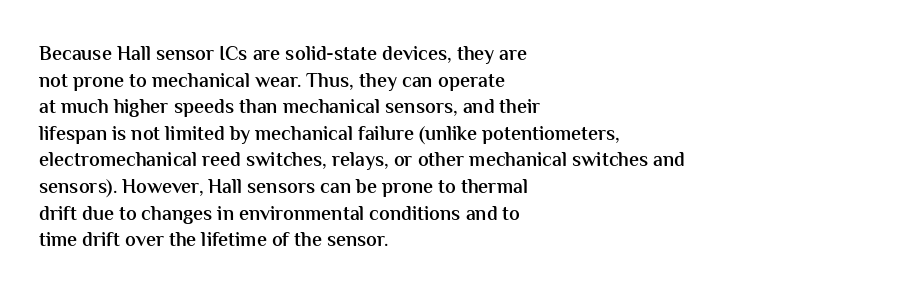
The specimen omits any rule beneath the text block's lines. Ordinary non-slanted type is in use. The tracking reads as untouched default to a designer's eye. Casual observation: everything's shoved over to the left. Honestly, the row spacing looks completely unremarkable.
